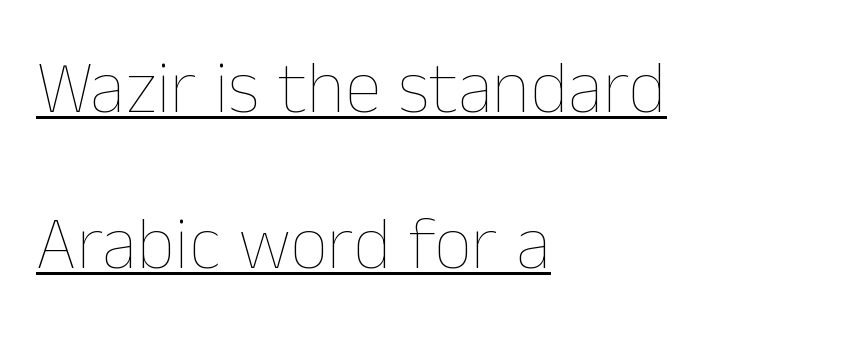
Think of a printed novel: that variable character pitch is what you see here. The horizontal fit of the characters is conventional and even. Is this a heavy cut? Hardly; it is regular or lighter. Caption: lettering with a line underneath. Alignment: flush left. You could fit nearly another row in the gap between these rows.
